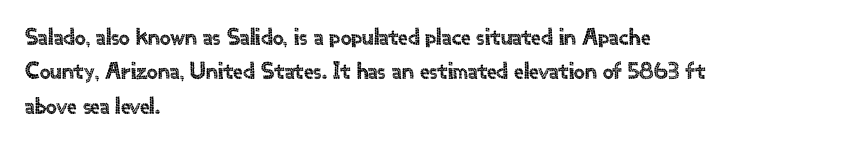
The rows are spaced the way most documents space them. Italic: no, the glyphs are upright roman. Reading down the block, your eye returns to a fixed left position each line. The words here are not underlined. Nothing unusual about the tracking: characters are spaced as the font intends.
